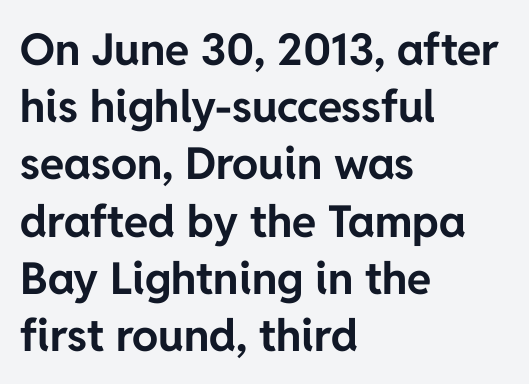
Q: Is the text bold? A: Yes.
Q: Is the text italic (slanted)? A: No, it is upright.
Q: Is the typeface a serif or a sans-serif typeface? A: Sans-serif.
Q: Is the text underlined? A: No.
Q: How is the paragraph aligned? A: Left-aligned.
Q: Is the spacing between letters normal or unusually wide? A: Normal.
Q: Is the spacing between lines tight, normal or loose? A: Normal.
Q: Width (condensed, normal, or wide)? A: Normal.
Q: Stroke contrast? A: Low.
Q: x-height? A: Medium.
Q: Monospaced? A: No.
